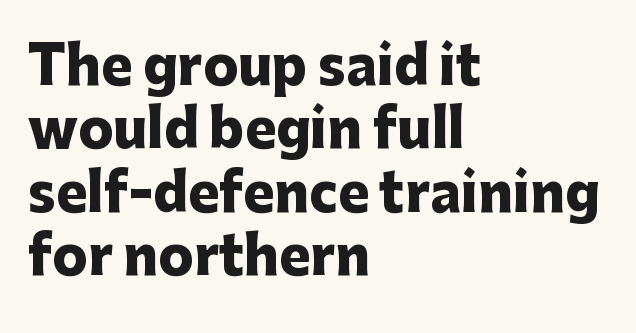
The image shows 52 px heavy sans-serif type, upright; set left-aligned, line spacing 1.22x, normal letter spacing, not underlined; low stroke contrast and a medium x-height.
